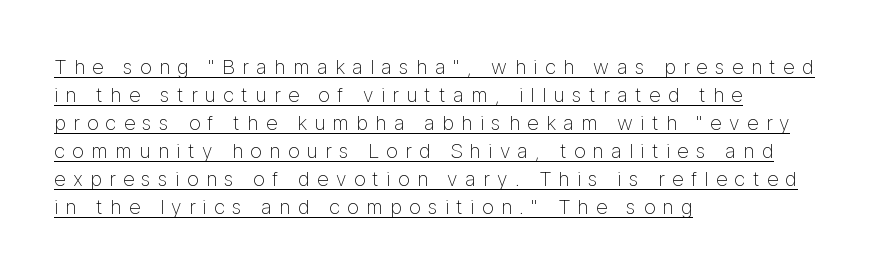
The image shows 21 px text type, upright; set left-aligned, normal line spacing (1.33x), unusually wide letter spacing (+0.35 em), underlined.
